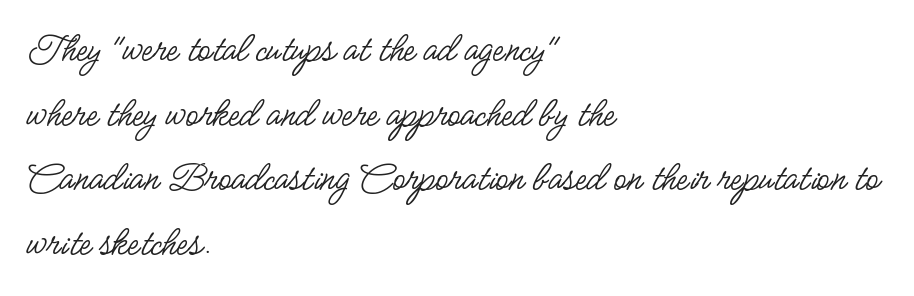
{"serif": "no", "bold": "no", "weight": "regular", "width": "condensed", "stroke_contrast": "low", "x_height": "small", "monospaced": "no", "underline": "no", "align": "left", "line_spacing": "normal", "line_spacing_ratio": 1.54, "letter_spacing": "normal", "letter_spacing_em": 0.0, "glyph_px": 42}
